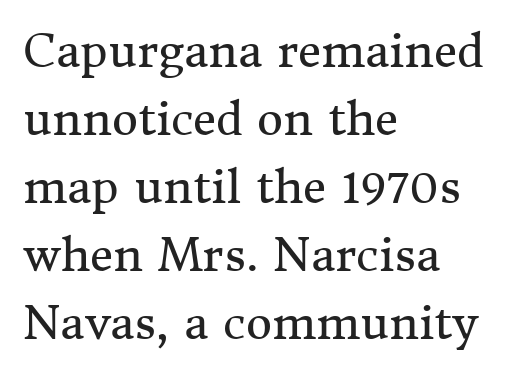
Q: Is the text bold? A: No.
Q: Is the text italic (slanted)? A: No, it is upright.
Q: Is the typeface a serif or a sans-serif typeface? A: Serif.
Q: Is the text underlined? A: No.
Q: How is the paragraph aligned? A: Left-aligned.
Q: Is the spacing between letters normal or unusually wide? A: Normal.
Q: Is the spacing between lines tight, normal or loose? A: Normal.
Q: Width (condensed, normal, or wide)? A: Normal.
Q: Stroke contrast? A: Medium.
Q: x-height? A: Medium.
Q: Monospaced? A: No.
